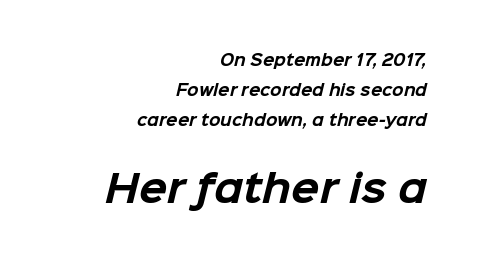
Notice how thick the strokes are: this is what a full bold looks like. This sample is right-justified, so line beginnings fall wherever the words allow. Only glyphs here, with clear space below each row. Compared with typical body copy, the letter spacing here is the same.
